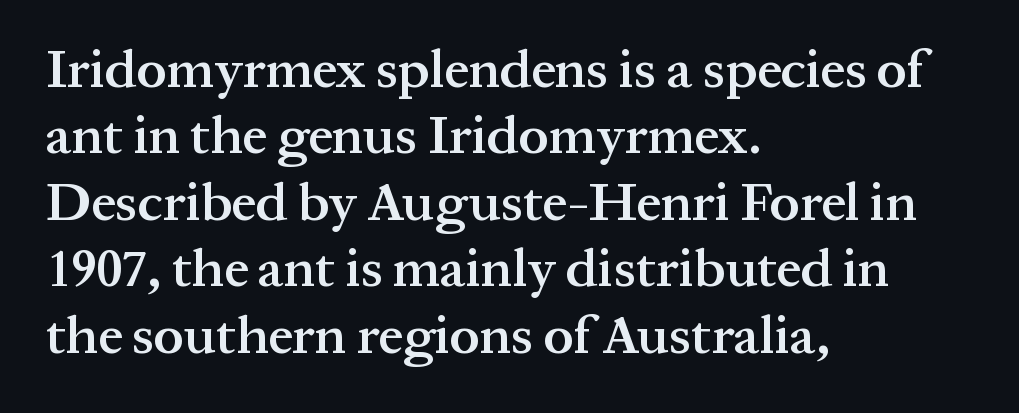
The image shows 54 px semibold serif type, upright; set left-aligned, line spacing 1.23x, normal letter spacing, not underlined; medium stroke contrast and a medium x-height.
